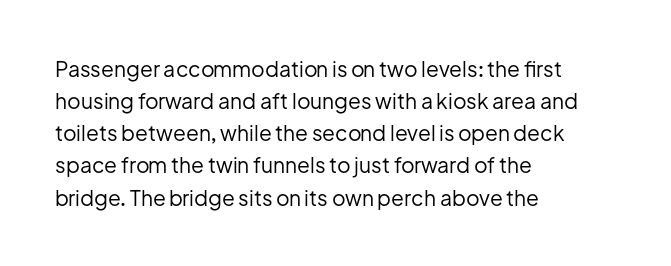
{"italic": "no", "bold": "no", "underline": "no", "align": "left", "line_spacing": "normal", "line_spacing_ratio": 1.53, "letter_spacing": "normal", "letter_spacing_em": 0.0, "glyph_px": 21}
